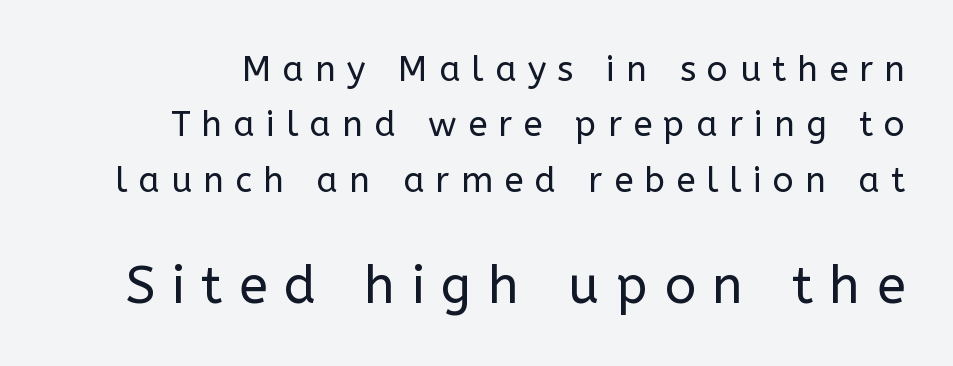
Q: Is the text bold? A: No.
Q: Is the text italic (slanted)? A: No, it is upright.
Q: Is the typeface a serif or a sans-serif typeface? A: Sans-serif.
Q: Is the text underlined? A: No.
Q: Is the spacing between letters normal or unusually wide? A: Unusually wide.
Q: Is the spacing between lines tight, normal or loose? A: Normal.
Q: Which block of text is set in a larger size, the first (top) or the second (bottom)? A: The second (bottom) one.
Q: Width (condensed, normal, or wide)? A: Normal.
Q: Stroke contrast? A: Low.
Q: x-height? A: Medium.
Q: Monospaced? A: No.
